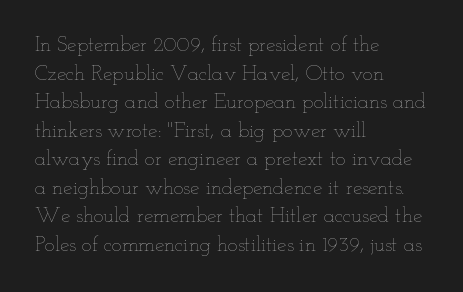
{"italic": "no", "bold": "no", "underline": "no", "align": "left", "line_spacing": "normal", "line_spacing_ratio": 1.36, "letter_spacing": "normal", "letter_spacing_em": 0.0, "glyph_px": 21}
